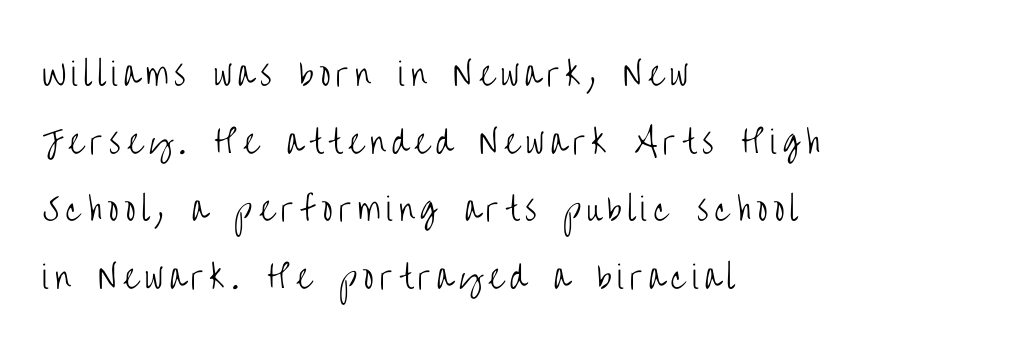
{"serif": "no", "italic": "no", "bold": "no", "weight": "light", "width": "condensed", "stroke_contrast": "low", "x_height": "large", "monospaced": "no", "underline": "no", "align": "left", "line_spacing": "loose", "line_spacing_ratio": 2.18, "letter_spacing": "wide", "letter_spacing_em": 0.2, "glyph_px": 31}
